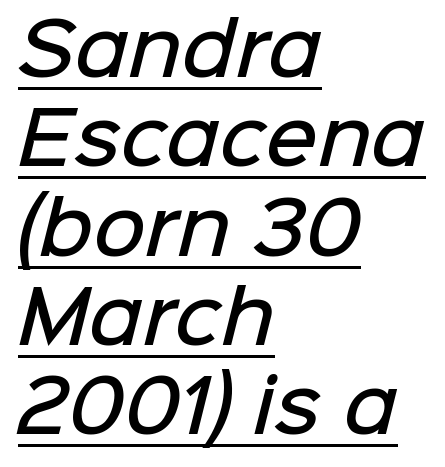
Q: Is the text bold? A: Semi-bold.
Q: Is the typeface a serif or a sans-serif typeface? A: Sans-serif.
Q: Is the text underlined? A: Yes.
Q: How is the paragraph aligned? A: Left-aligned.
Q: Is the spacing between letters normal or unusually wide? A: Normal.
Q: Width (condensed, normal, or wide)? A: Normal.
Q: Stroke contrast? A: Low.
Q: x-height? A: Medium.
Q: Monospaced? A: No.
